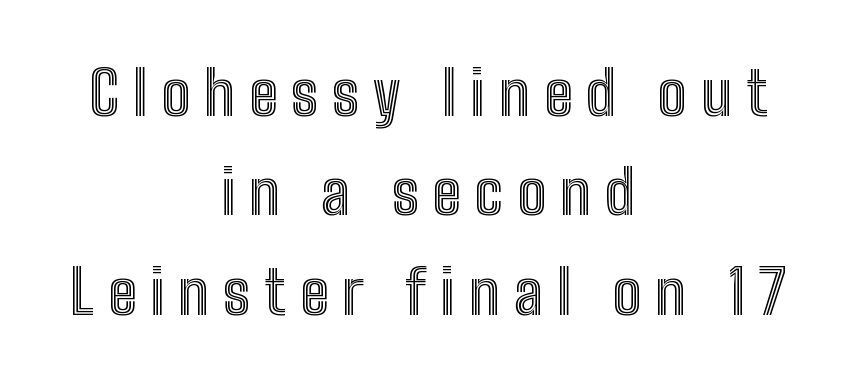
Q: Is the text italic (slanted)? A: No, it is upright.
Q: Is the text underlined? A: No.
Q: How is the paragraph aligned? A: Centered.
Q: Is the spacing between letters normal or unusually wide? A: Unusually wide.
Q: Is the spacing between lines tight, normal or loose? A: Normal.
Q: Width (condensed, normal, or wide)? A: Condensed.
Q: x-height? A: Medium.
Q: Monospaced? A: No.
